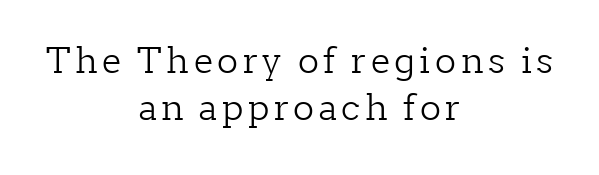
The passage shown is typed in a proportional face where columns would drift. Designer's note — italics off, roman on. If you folded the block vertically in half, each line would mirror itself in length. Rows of type keep a routine distance in the vertical direction. Observe the serifs anchoring each vertical stroke in this sample. The typesetting does not lean heavy: it is not bold.
